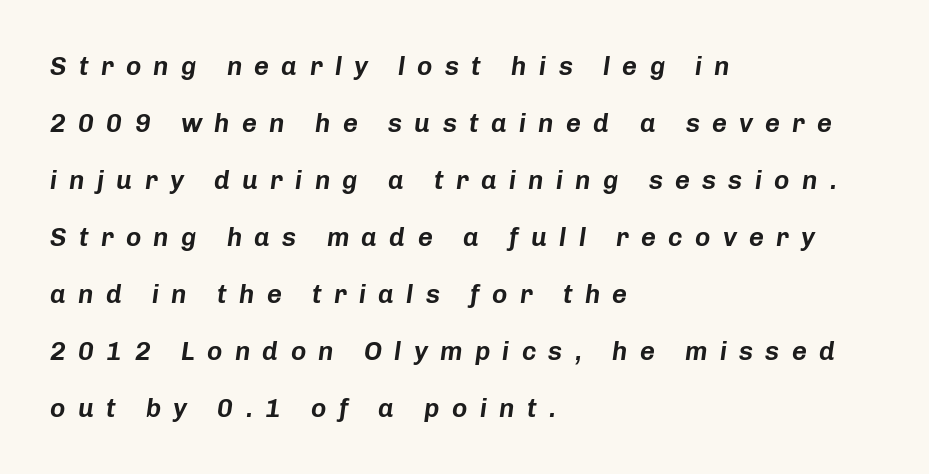
What's the leading like? Stretched, with rows far apart. This sample uses expanded letter spacing, leaving extra air between glyphs. The space directly below the letters is spotless. The lines are quadded left. Rendered with sloped, italic letterforms.
